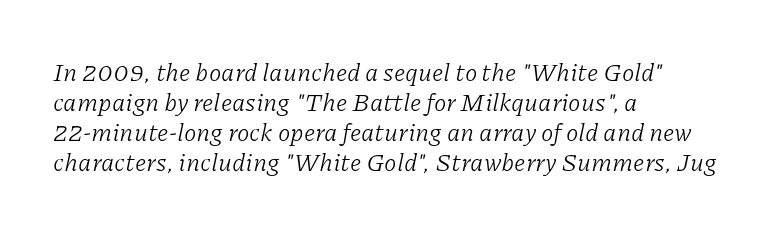
The image shows 25 px text type, italic (leaning right); set left-aligned, line spacing 1.2x, normal letter spacing, not underlined.
